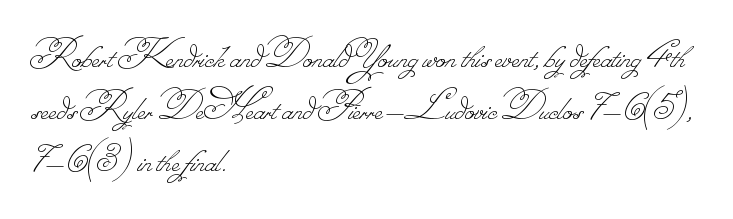
{"bold": "no", "weight": "thin", "width": "normal", "stroke_contrast": "low", "monospaced": "no", "underline": "no", "align": "left", "line_spacing_ratio": 1.24, "letter_spacing": "normal", "letter_spacing_em": 0.0, "glyph_px": 42}
